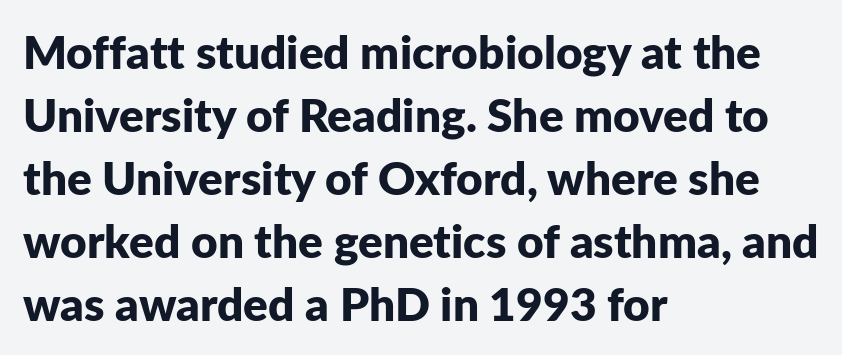
The foot of each line stays bare and open. Compared with a centered layout, this one pins lines to the left instead. Proportional: the letters do not fall into vertical columns. Type style note: lacks serifs. No extra tracking has been applied to these lines. Leading matches the norm, producing a regular column.
